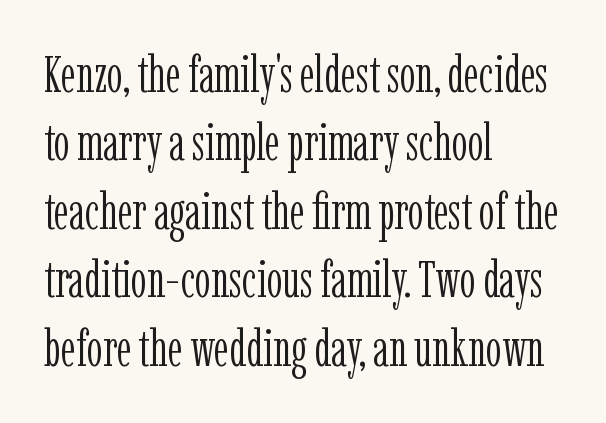
The image shows 50 px light, condensed serif type, upright; set left-aligned, normal line spacing (1.37x), normal letter spacing, not underlined; low stroke contrast and a medium x-height.
